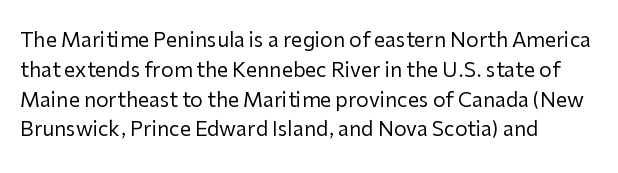
Rule under the text: the space is simply empty. Upright lettering throughout. This rendering leaves character spacing at its baseline value. If you drew a ruler down the left edge, every line would touch it. Is there much room between lines? A standard amount, neither cramped nor airy. This reads as an unemphasized weight, regular at the heaviest.
